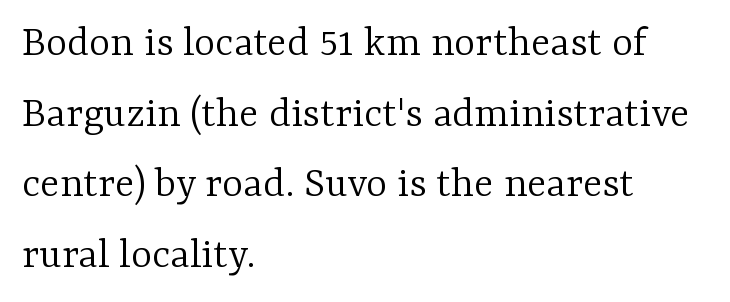
Q: Is the text bold? A: No.
Q: Is the text italic (slanted)? A: No, it is upright.
Q: Is the typeface a serif or a sans-serif typeface? A: Serif.
Q: Is the text underlined? A: No.
Q: How is the paragraph aligned? A: Left-aligned.
Q: Is the spacing between letters normal or unusually wide? A: Normal.
Q: Is the spacing between lines tight, normal or loose? A: Normal.
Q: Width (condensed, normal, or wide)? A: Normal.
Q: Stroke contrast? A: Low.
Q: x-height? A: Medium.
Q: Monospaced? A: No.
